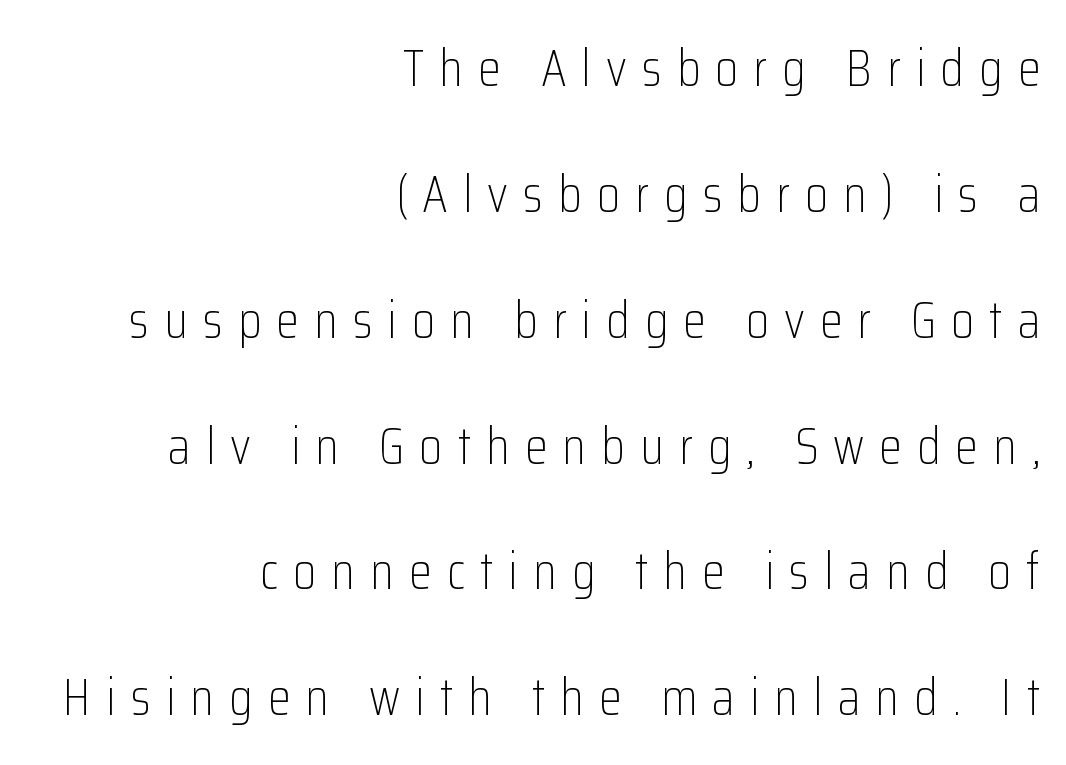
The image shows 52 px light, condensed sans-serif type, upright; set right-aligned, loose line spacing (2.42x), unusually wide letter spacing (+0.29 em), not underlined; low stroke contrast and a medium x-height.
